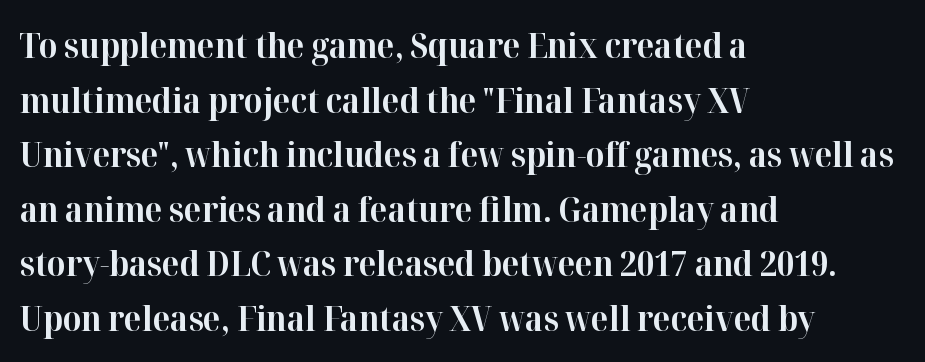
Regarding serifs, this sample has them. The face used here has the dense, thick strokes of a bold. The baseline area is clear. The setting favours the left margin, as ordinary paragraphs usually do.
